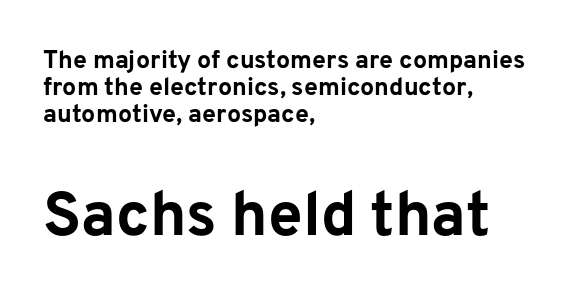
Only glyphs here, with clear space below each row. Line starts are locked; line ends wander. Is there any slant? The stems are plumb. These lines carry a lot of weight — the face is fully bold. Horizontal bands of white between lines are thin slivers. The block sitting lower on the canvas is the one with enlarged characters.
